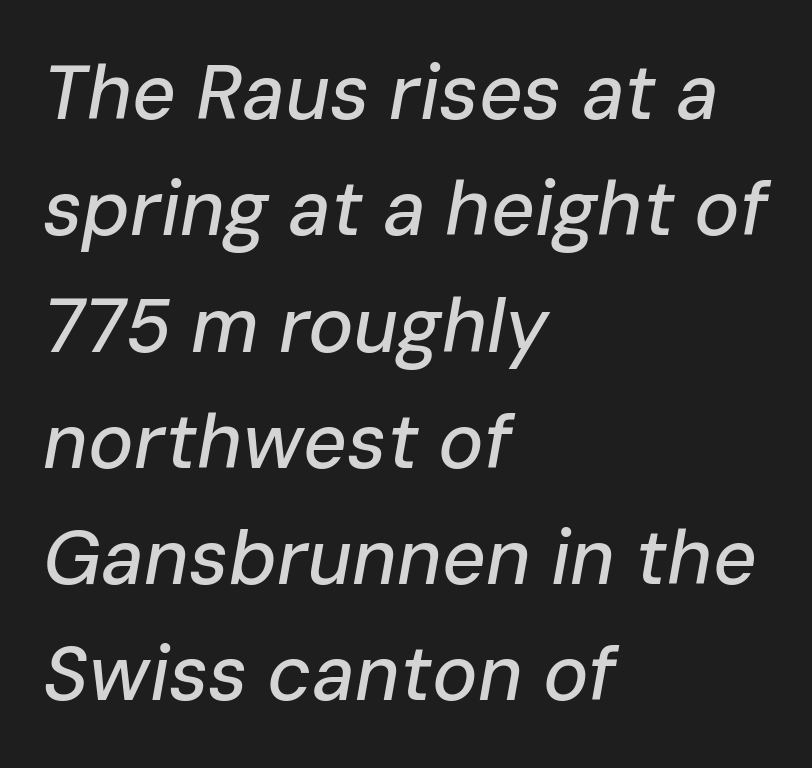
Q: Is the text italic (slanted)? A: Yes, it leans right by about 10 degrees.
Q: Is the text underlined? A: No.
Q: How is the paragraph aligned? A: Left-aligned.
Q: Is the spacing between letters normal or unusually wide? A: Normal.
Q: Is the spacing between lines tight, normal or loose? A: Normal.
Q: Width (condensed, normal, or wide)? A: Normal.
Q: Stroke contrast? A: Low.
Q: x-height? A: Medium.
Q: Monospaced? A: No.
